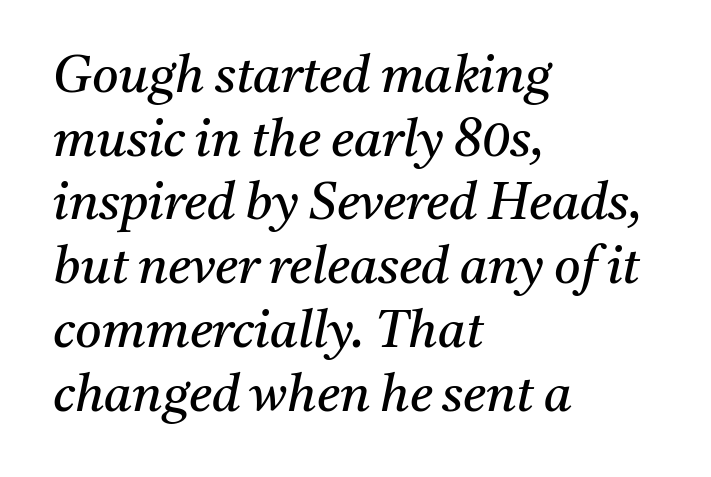
The image shows 51 px regular-weight serif type, italic (leaning right); set left-aligned, normal line spacing (1.25x), normal letter spacing, not underlined; medium stroke contrast and a medium x-height.
